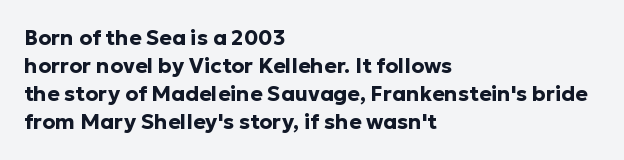
The image shows 21 px bold type, upright; set left-aligned, normal line spacing (1.34x), normal letter spacing, not underlined.
